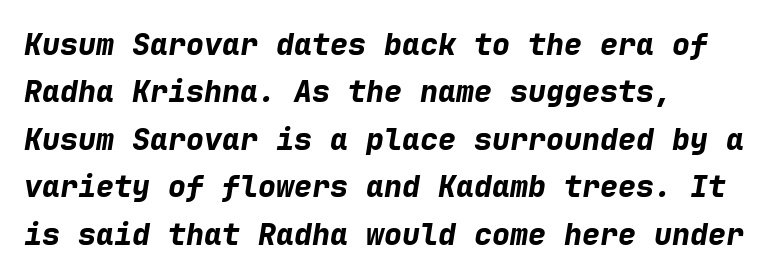
Q: Is the text bold? A: Yes.
Q: Is the text italic (slanted)? A: Yes, it leans right by about 9 degrees.
Q: Is the text underlined? A: No.
Q: How is the paragraph aligned? A: Left-aligned.
Q: Is the spacing between letters normal or unusually wide? A: Normal.
Q: Is the spacing between lines tight, normal or loose? A: Normal.
Q: Width (condensed, normal, or wide)? A: Normal.
Q: Stroke contrast? A: Low.
Q: x-height? A: Medium.
Q: Monospaced? A: Yes.
